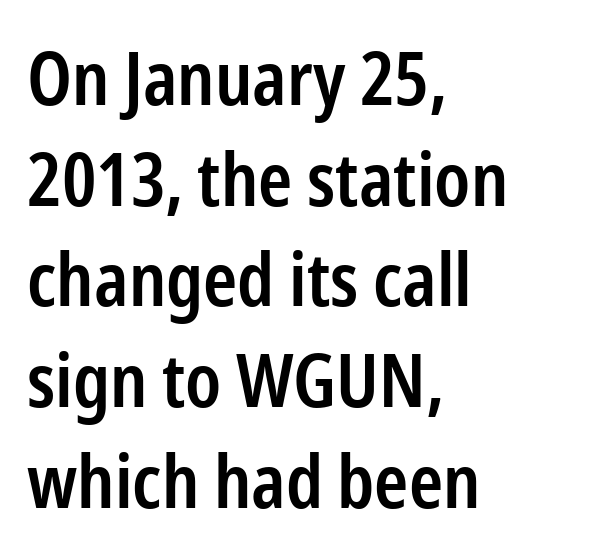
The image shows 73 px semibold, condensed sans-serif type, upright; set left-aligned, normal line spacing (1.38x), normal letter spacing, not underlined; low stroke contrast and a medium x-height.
